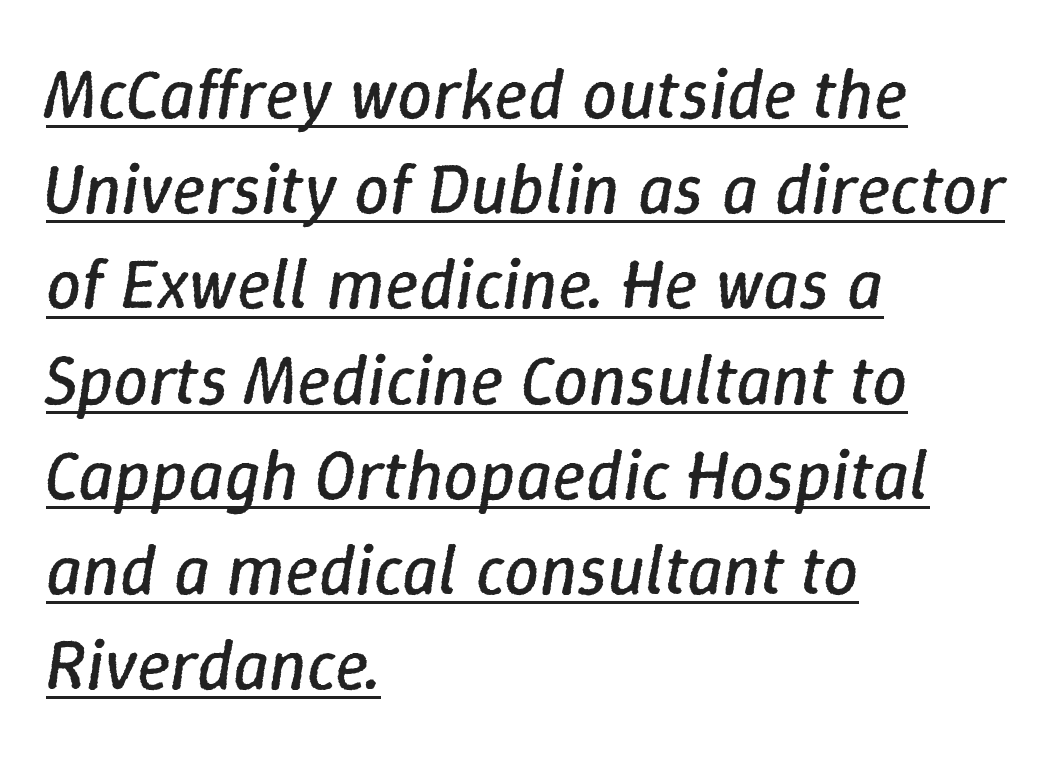
One glance says typical: line gaps are just what's usual. The gaps between neighbouring characters are ordinary and unremarkable. Honestly, the underline is the first thing you notice here. Heaviness? Minimal to ordinary, like unemphasized prose.
